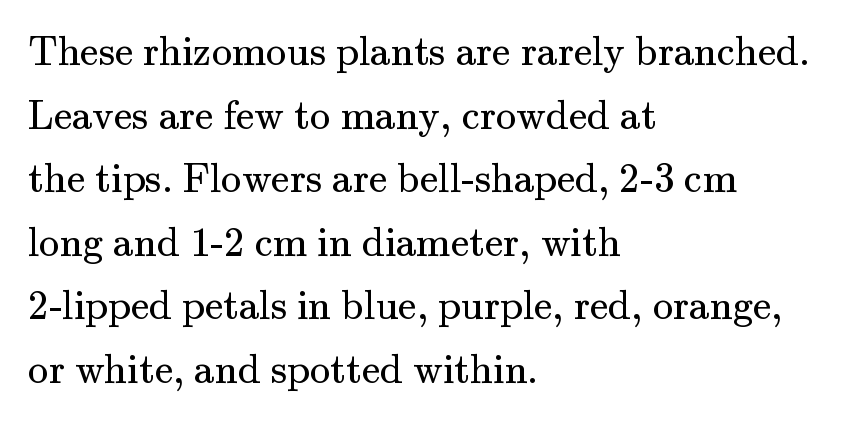
{"serif": "yes", "italic": "no", "bold": "no", "weight": "regular", "width": "normal", "stroke_contrast": "medium", "x_height": "small", "monospaced": "no", "underline": "no", "align": "left", "line_spacing": "normal", "line_spacing_ratio": 1.55, "letter_spacing": "normal", "letter_spacing_em": 0.0, "glyph_px": 41}
